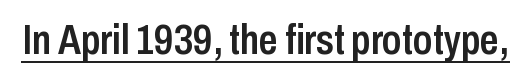
Q: Is the text bold? A: Semi-bold.
Q: Is the text italic (slanted)? A: No, it is upright.
Q: Is the typeface a serif or a sans-serif typeface? A: Sans-serif.
Q: Is the text underlined? A: Yes.
Q: Is the spacing between letters normal or unusually wide? A: Normal.
Q: Width (condensed, normal, or wide)? A: Condensed.
Q: Stroke contrast? A: Low.
Q: x-height? A: Medium.
Q: Monospaced? A: No.
